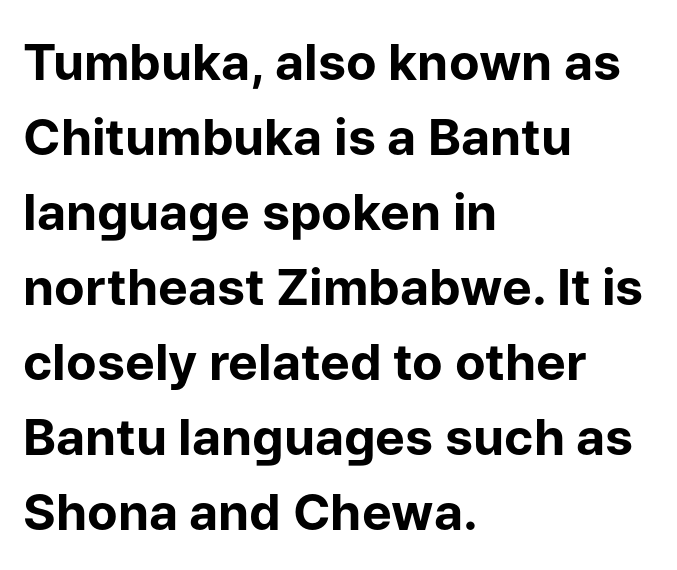
Q: Is the text bold? A: Yes.
Q: Is the text italic (slanted)? A: No, it is upright.
Q: Is the typeface a serif or a sans-serif typeface? A: Sans-serif.
Q: Is the text underlined? A: No.
Q: How is the paragraph aligned? A: Left-aligned.
Q: Is the spacing between letters normal or unusually wide? A: Normal.
Q: Is the spacing between lines tight, normal or loose? A: Normal.
Q: Width (condensed, normal, or wide)? A: Normal.
Q: Stroke contrast? A: Low.
Q: x-height? A: Medium.
Q: Monospaced? A: No.
